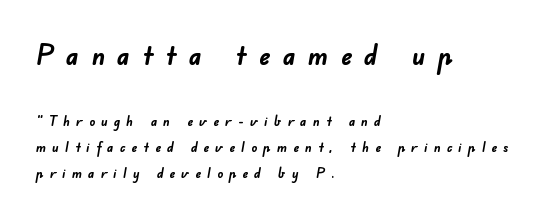
{"serif": "no", "bold": "yes", "weight": "semibold", "width": "normal", "stroke_contrast": "low", "x_height": "small", "monospaced": "no", "underline": "no", "align": "left", "line_spacing_ratio": 1.87, "letter_spacing": "wide", "letter_spacing_em": 0.44, "larger_block": "first", "size_ratio": 2.0, "glyph_px": 28}
